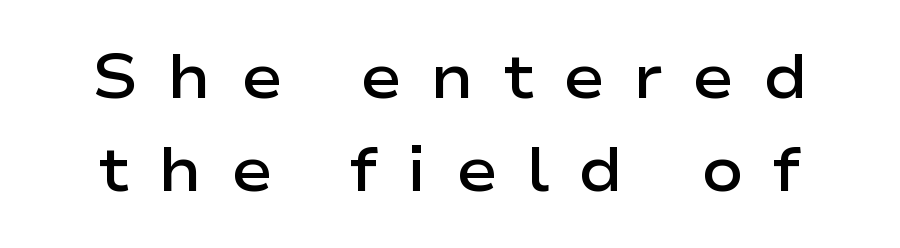
{"serif": "no", "italic": "no", "bold": "semi", "weight": "semibold", "width": "wide", "stroke_contrast": "low", "x_height": "medium", "monospaced": "no", "underline": "no", "line_spacing": "normal", "line_spacing_ratio": 1.5, "letter_spacing": "wide", "letter_spacing_em": 0.47, "glyph_px": 62}
